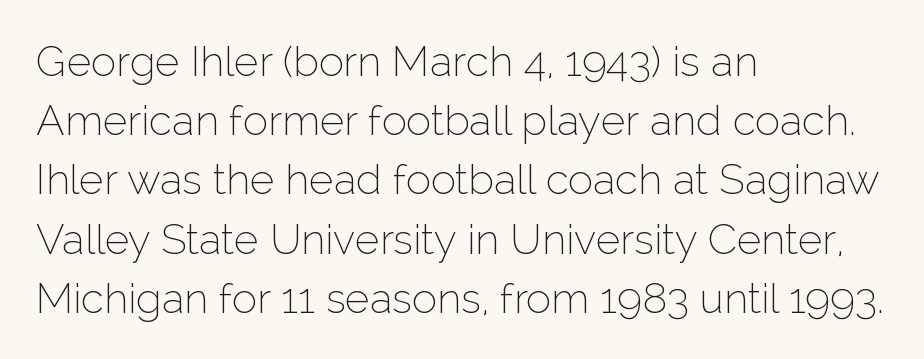
The image shows 42 px thin sans-serif type, upright; set left-aligned, normal line spacing (1.41x), normal letter spacing, not underlined; low stroke contrast and a medium x-height.
